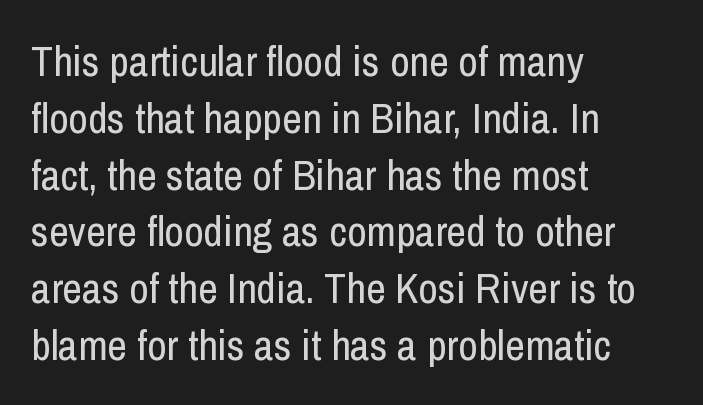
The image shows 43 px regular-weight, condensed sans-serif type, upright; set left-aligned, normal line spacing (1.32x), normal letter spacing, not underlined; low stroke contrast and a medium x-height.
